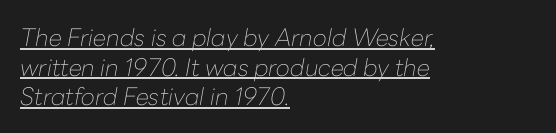
{"italic": "yes", "lean": "right", "slant_degrees": 10, "bold": "no", "underline": "yes", "align": "left", "line_spacing_ratio": 1.23, "letter_spacing": "normal", "letter_spacing_em": 0.0, "glyph_px": 24}
